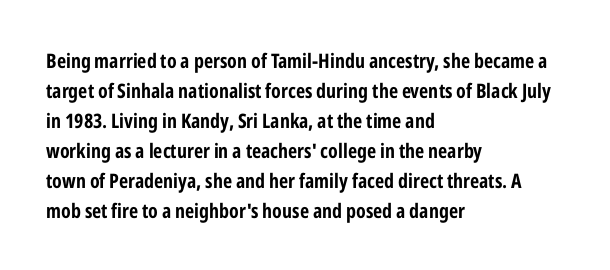
{"italic": "no", "bold": "yes", "underline": "no", "align": "left", "line_spacing": "normal", "line_spacing_ratio": 1.5, "letter_spacing": "normal", "letter_spacing_em": 0.0, "glyph_px": 20}
